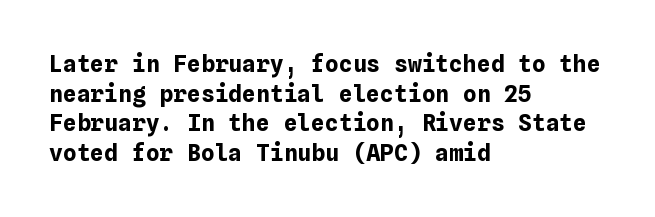
{"italic": "no", "bold": "yes", "underline": "no", "align": "left", "line_spacing": "normal", "line_spacing_ratio": 1.29, "letter_spacing": "normal", "letter_spacing_em": 0.0, "glyph_px": 23}
